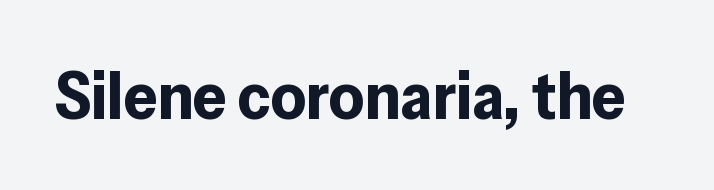
{"serif": "no", "italic": "no", "bold": "yes", "weight": "bold", "width": "normal", "stroke_contrast": "low", "x_height": "medium", "monospaced": "no", "underline": "no", "letter_spacing": "normal", "letter_spacing_em": 0.0, "glyph_px": 67}
